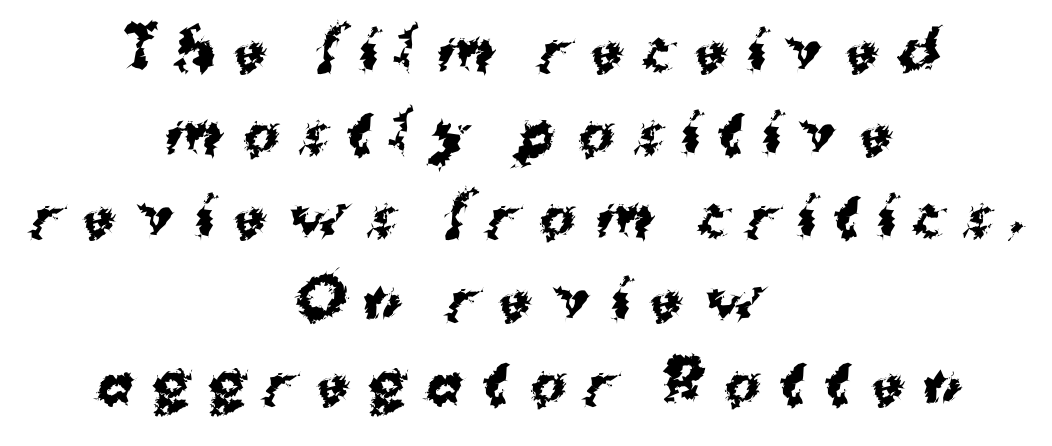
Someone cranked the tracking dial way up on this one. This block has exactly the height ordinary leading produces. Beneath every word, the page is bare. Type style note: lacks serifs.
